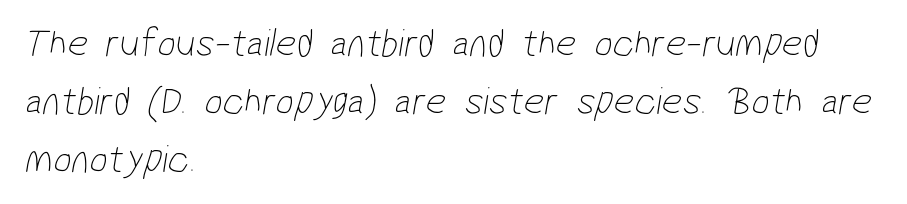
The image shows 40 px thin, condensed sans-serif type; set left-aligned, normal line spacing (1.45x), normal letter spacing, not underlined; low stroke contrast and a medium x-height.
